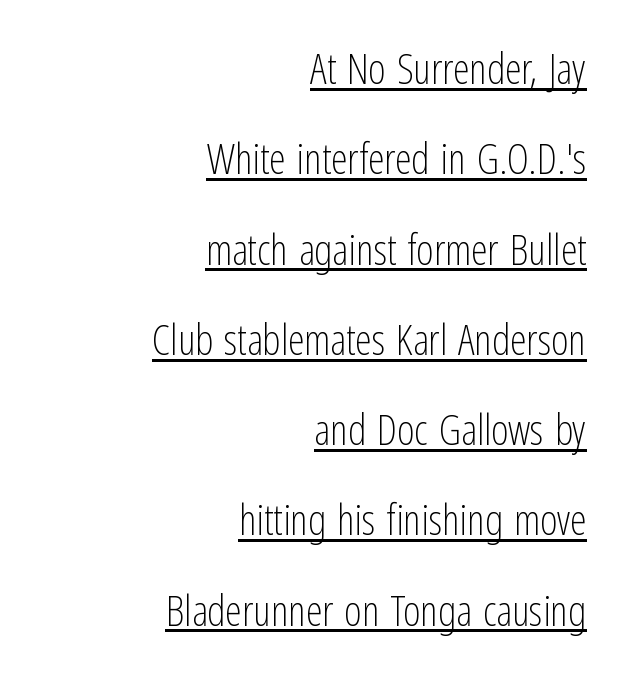
Reading down the block, your eye finds every line finishing at a fixed right position. No extra ink here — the face is not bold. The font's upright variant was chosen for this text. Varying glyph widths throughout — classic text-font behaviour. This sample trades compactness for vertical openness between lines. I'd call this a sans setting — the letters go barefoot.
